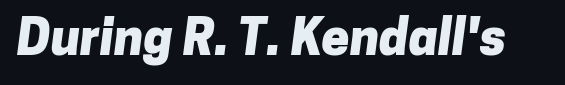
What stands out about the letter spacing? Nothing — it is the standard amount. Lines of text with bare space underneath. In terms of letterform style, serifs are entirely absent. Is this a fixed-width face? No — the glyphs have proportional, varying widths. The sample has been set heavy, in full bold.
